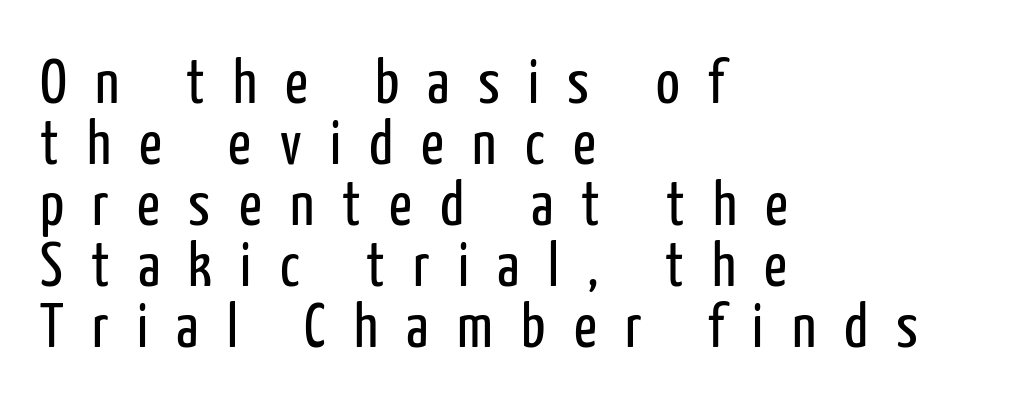
{"serif": "no", "italic": "no", "bold": "no", "weight": "regular", "width": "condensed", "stroke_contrast": "low", "x_height": "medium", "monospaced": "no", "underline": "no", "align": "left", "line_spacing": "tight", "line_spacing_ratio": 0.97, "letter_spacing": "wide", "letter_spacing_em": 0.45, "glyph_px": 63}
